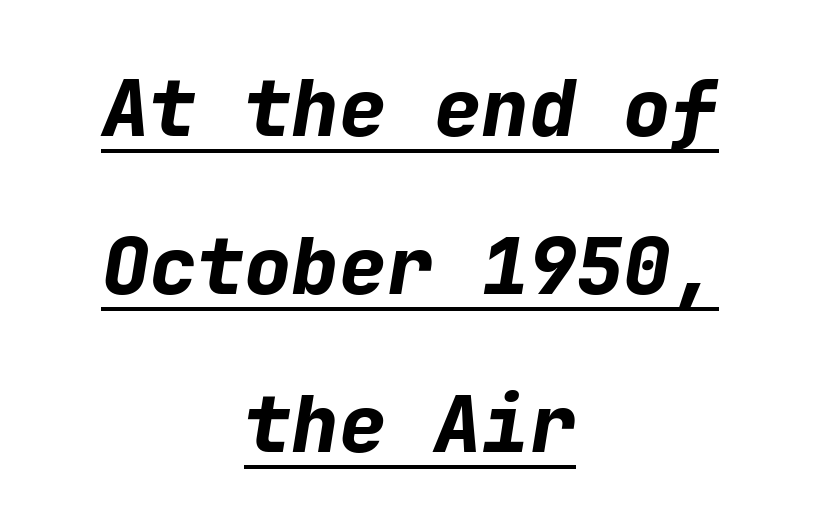
Compared with typical paragraphs, the rows here are farther apart. The rag falls on both sides of this text block equally. Does extra space separate the letters? No, they use regular spacing. Underlining? Definitely there. Every character sits at an angle, as italics do. The characters look thick and weighty, a clear bold.
